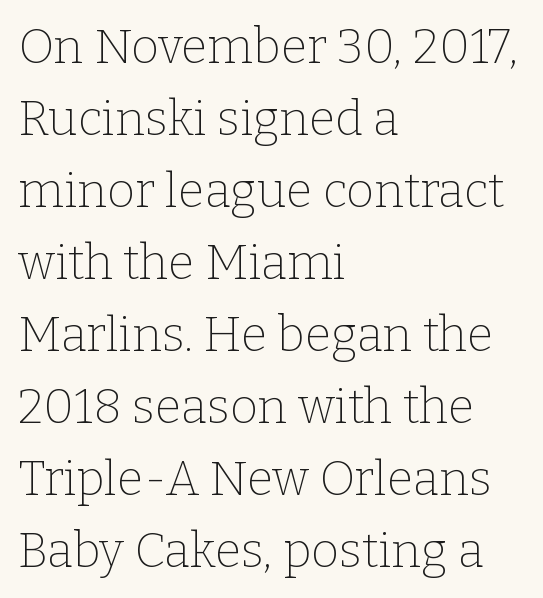
The image shows 48 px thin serif type, upright; set left-aligned, normal line spacing (1.5x), normal letter spacing, not underlined; low stroke contrast and a medium x-height.
